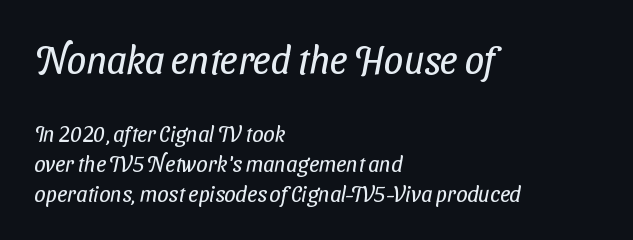
{"serif": "no", "bold": "no", "weight": "regular", "width": "condensed", "stroke_contrast": "low", "x_height": "medium", "monospaced": "no", "underline": "no", "align": "left", "line_spacing": "normal", "line_spacing_ratio": 1.37, "letter_spacing": "normal", "letter_spacing_em": 0.0, "larger_block": "first", "size_ratio": 1.77, "glyph_px": 39}
